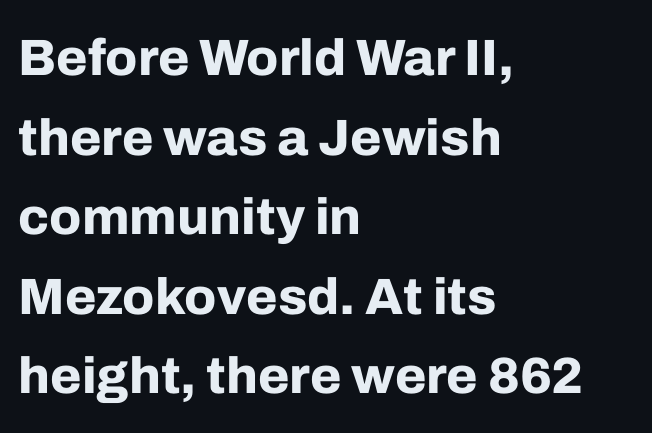
{"serif": "no", "italic": "no", "bold": "yes", "weight": "bold", "width": "normal", "stroke_contrast": "low", "x_height": "medium", "monospaced": "no", "underline": "no", "align": "left", "line_spacing": "normal", "line_spacing_ratio": 1.56, "letter_spacing": "normal", "letter_spacing_em": 0.0, "glyph_px": 51}
